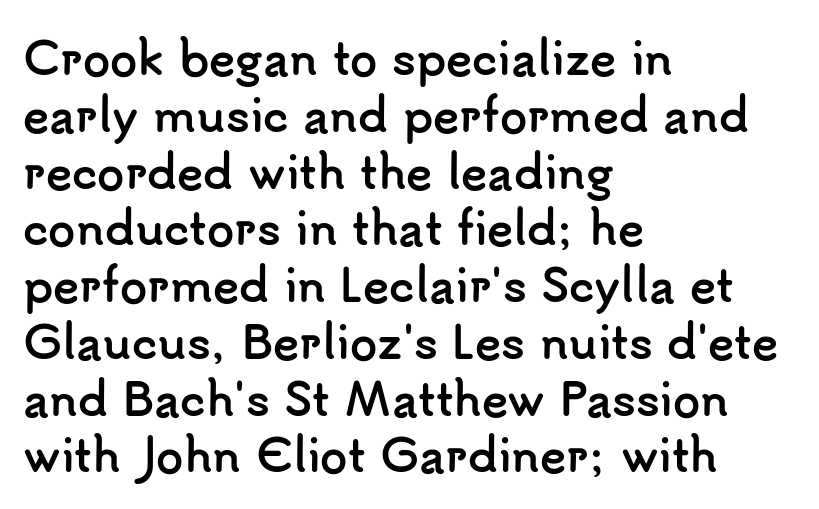
Q: Is the text bold? A: Yes.
Q: Is the text italic (slanted)? A: No, it is upright.
Q: Is the typeface a serif or a sans-serif typeface? A: Sans-serif.
Q: Is the text underlined? A: No.
Q: How is the paragraph aligned? A: Left-aligned.
Q: Is the spacing between letters normal or unusually wide? A: Normal.
Q: Is the spacing between lines tight, normal or loose? A: Normal.
Q: Width (condensed, normal, or wide)? A: Normal.
Q: Stroke contrast? A: Low.
Q: x-height? A: Small.
Q: Monospaced? A: No.
